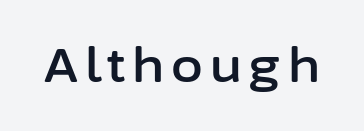
Q: Is the text italic (slanted)? A: No, it is upright.
Q: Is the typeface a serif or a sans-serif typeface? A: Sans-serif.
Q: Is the text underlined? A: No.
Q: Width (condensed, normal, or wide)? A: Normal.
Q: Stroke contrast? A: Low.
Q: x-height? A: Medium.
Q: Monospaced? A: No.
